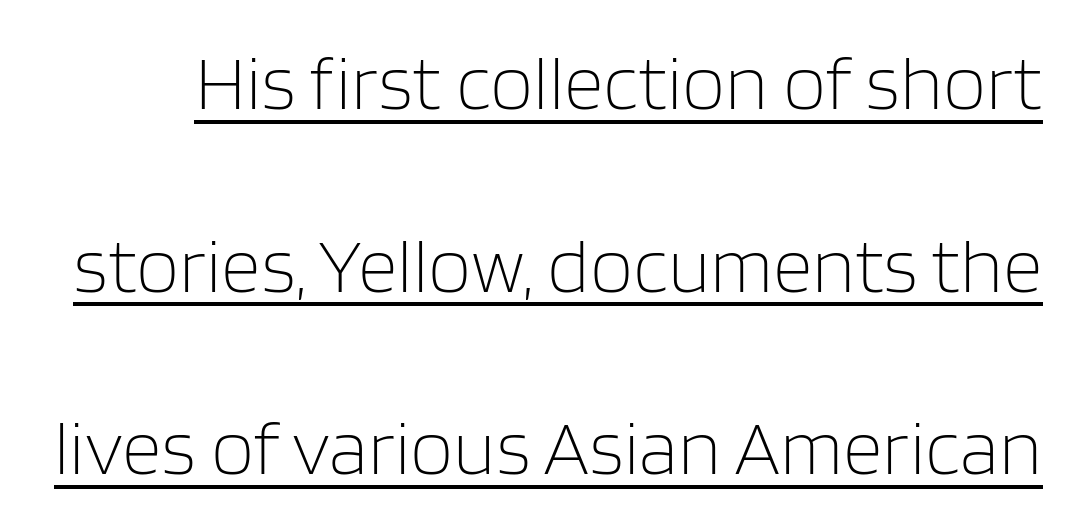
Q: Is the text bold? A: No.
Q: Is the text italic (slanted)? A: No, it is upright.
Q: Is the typeface a serif or a sans-serif typeface? A: Sans-serif.
Q: Is the text underlined? A: Yes.
Q: Is the spacing between letters normal or unusually wide? A: Normal.
Q: Is the spacing between lines tight, normal or loose? A: Loose.
Q: Width (condensed, normal, or wide)? A: Normal.
Q: Stroke contrast? A: Low.
Q: x-height? A: Large.
Q: Monospaced? A: No.
